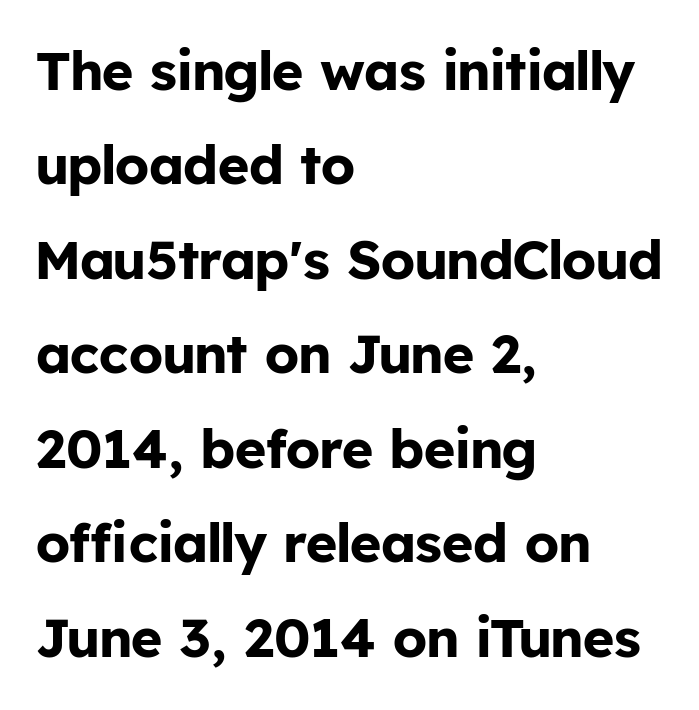
The image shows 54 px bold sans-serif type, upright; set left-aligned, line spacing 1.75x, normal letter spacing, not underlined; low stroke contrast and a medium x-height.
